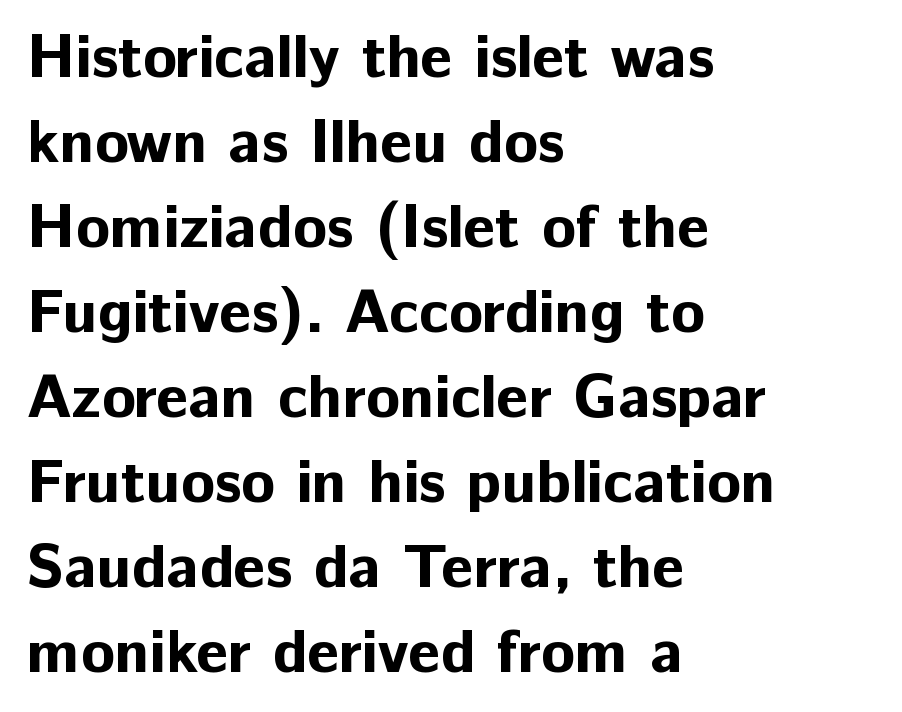
Q: Is the text bold? A: Yes.
Q: Is the text italic (slanted)? A: No, it is upright.
Q: Is the typeface a serif or a sans-serif typeface? A: Sans-serif.
Q: Is the text underlined? A: No.
Q: How is the paragraph aligned? A: Left-aligned.
Q: Is the spacing between letters normal or unusually wide? A: Normal.
Q: Is the spacing between lines tight, normal or loose? A: Normal.
Q: Width (condensed, normal, or wide)? A: Normal.
Q: Stroke contrast? A: Low.
Q: x-height? A: Medium.
Q: Monospaced? A: No.
